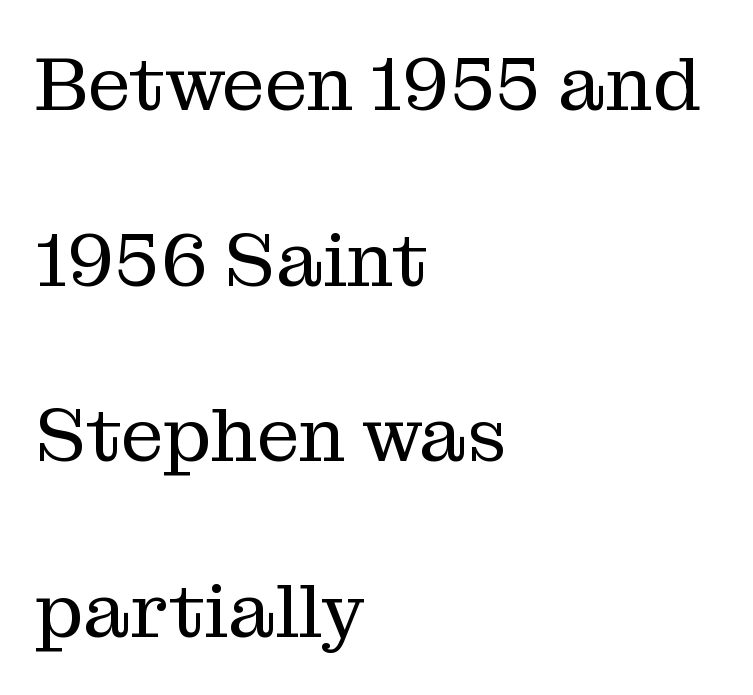
Q: Is the text bold? A: No.
Q: Is the text italic (slanted)? A: No, it is upright.
Q: Is the typeface a serif or a sans-serif typeface? A: Serif.
Q: Is the text underlined? A: No.
Q: How is the paragraph aligned? A: Left-aligned.
Q: Is the spacing between letters normal or unusually wide? A: Normal.
Q: Is the spacing between lines tight, normal or loose? A: Loose.
Q: Width (condensed, normal, or wide)? A: Normal.
Q: Stroke contrast? A: Medium.
Q: x-height? A: Medium.
Q: Monospaced? A: No.
